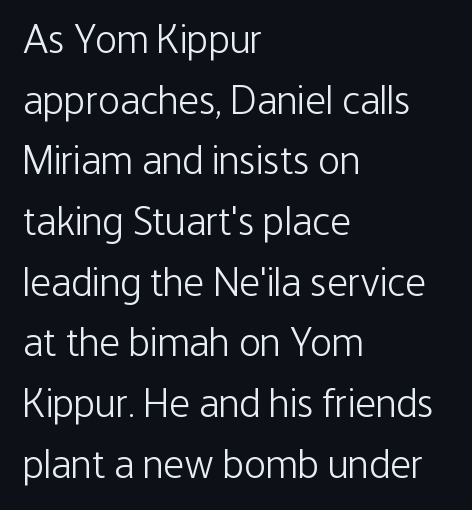
{"serif": "no", "italic": "no", "bold": "no", "weight": "light", "width": "condensed", "stroke_contrast": "low", "x_height": "medium", "monospaced": "no", "underline": "no", "align": "left", "line_spacing": "normal", "line_spacing_ratio": 1.48, "letter_spacing": "normal", "letter_spacing_em": 0.0, "glyph_px": 41}
